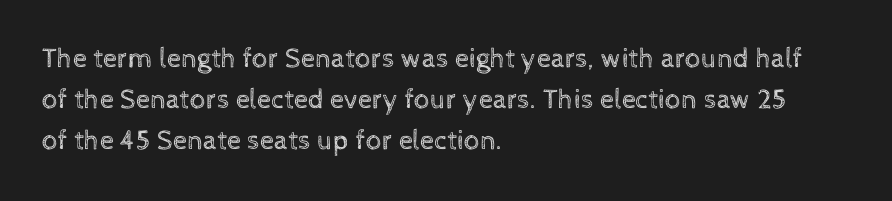
Q: Is the text bold? A: No.
Q: Is the text italic (slanted)? A: No, it is upright.
Q: Is the text underlined? A: No.
Q: How is the paragraph aligned? A: Left-aligned.
Q: Is the spacing between letters normal or unusually wide? A: Normal.
Q: Is the spacing between lines tight, normal or loose? A: Normal.
Q: Width (condensed, normal, or wide)? A: Normal.
Q: x-height? A: Medium.
Q: Monospaced? A: No.
